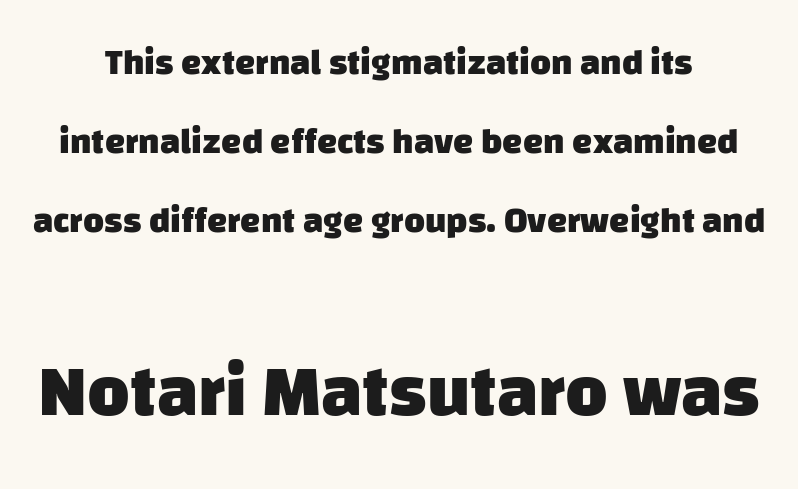
{"serif": "no", "bold": "yes", "weight": "heavy", "width": "normal", "stroke_contrast": "low", "x_height": "large", "monospaced": "no", "underline": "no", "line_spacing": "loose", "line_spacing_ratio": 2.2, "letter_spacing": "normal", "letter_spacing_em": 0.0, "larger_block": "second", "size_ratio": 2.03, "glyph_px": 73}
